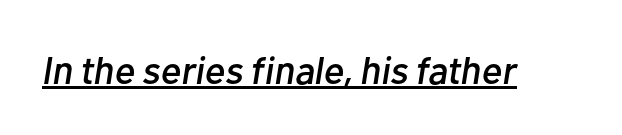
The image shows 39 px text type, italic (leaning right); set normal letter spacing, underlined; low stroke contrast and a medium x-height.
